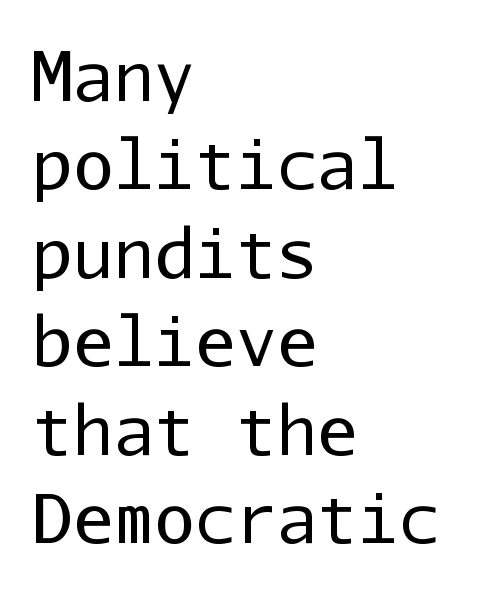
Q: Is the text bold? A: No.
Q: Is the text italic (slanted)? A: No, it is upright.
Q: Is the typeface a serif or a sans-serif typeface? A: Sans-serif.
Q: Is the text underlined? A: No.
Q: How is the paragraph aligned? A: Left-aligned.
Q: Is the spacing between letters normal or unusually wide? A: Normal.
Q: Is the spacing between lines tight, normal or loose? A: Normal.
Q: Width (condensed, normal, or wide)? A: Normal.
Q: Stroke contrast? A: Low.
Q: x-height? A: Medium.
Q: Monospaced? A: Yes.
